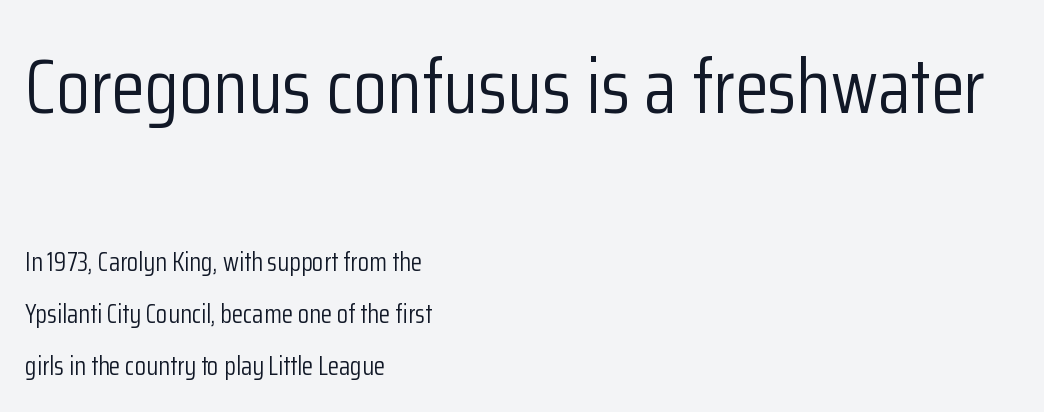
The image shows 77 px light, condensed sans-serif type, upright; set left-aligned, loose line spacing (2.0x), normal letter spacing, not underlined; the first (top) block is 2.96x larger; low stroke contrast and a medium x-height.
